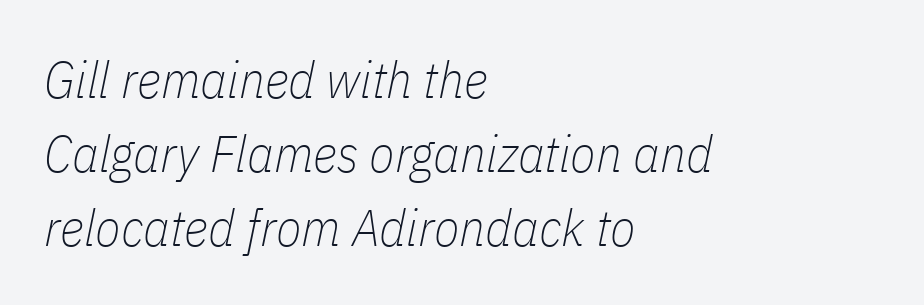
The image shows 52 px thin, condensed type, italic (leaning right); set left-aligned, normal line spacing (1.42x), normal letter spacing, not underlined; low stroke contrast and a medium x-height.
